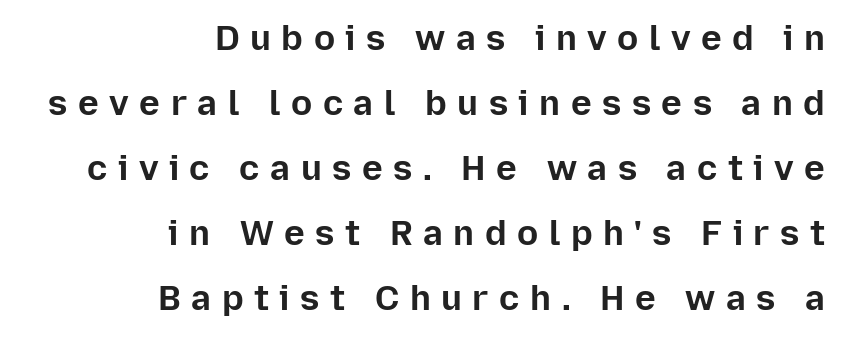
The image shows 35 px bold sans-serif type, upright; set right-aligned, line spacing 1.86x, unusually wide letter spacing (+0.3 em), not underlined; low stroke contrast and a medium x-height.
